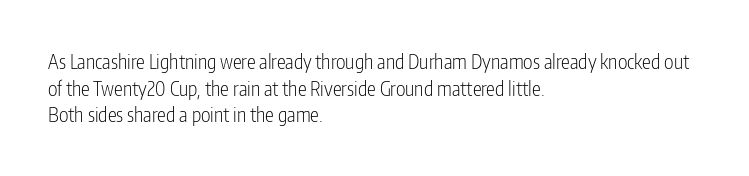
Q: Is the text bold? A: No.
Q: Is the text italic (slanted)? A: No, it is upright.
Q: Is the text underlined? A: No.
Q: How is the paragraph aligned? A: Left-aligned.
Q: Is the spacing between letters normal or unusually wide? A: Normal.
Q: Is the spacing between lines tight, normal or loose? A: Normal.
